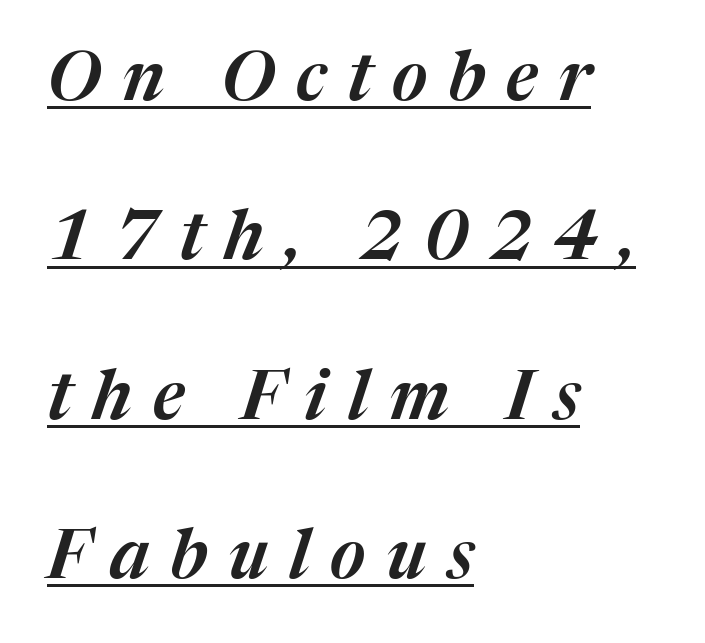
{"italic": "yes", "lean": "right", "slant_degrees": 17, "width": "normal", "stroke_contrast": "medium", "x_height": "medium", "monospaced": "no", "underline": "yes", "align": "left", "line_spacing": "loose", "line_spacing_ratio": 2.31, "letter_spacing": "wide", "letter_spacing_em": 0.3, "glyph_px": 69}
